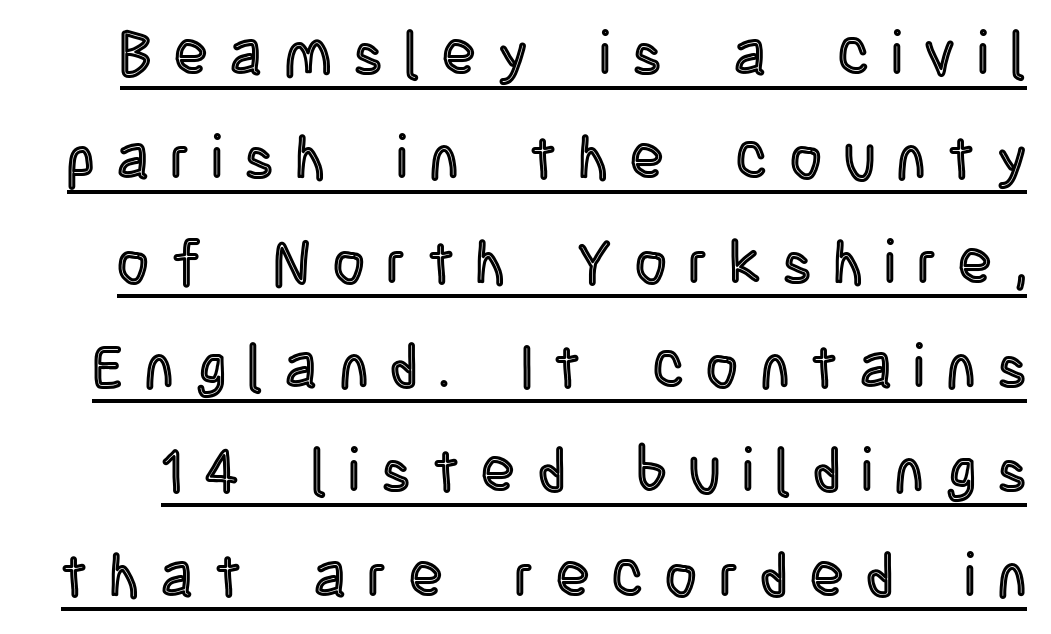
The image shows 61 px condensed type, upright; set line spacing 1.71x, unusually wide letter spacing (+0.37 em), underlined; a large x-height.
